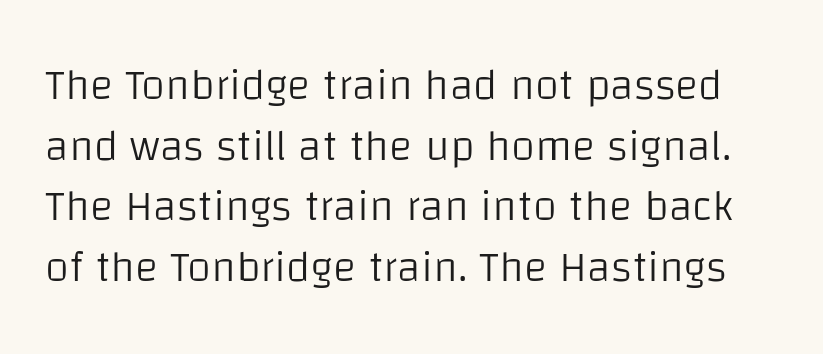
{"serif": "no", "italic": "no", "bold": "no", "weight": "light", "width": "normal", "stroke_contrast": "low", "x_height": "large", "monospaced": "no", "underline": "no", "line_spacing": "normal", "line_spacing_ratio": 1.38, "letter_spacing": "normal", "letter_spacing_em": 0.0, "glyph_px": 44}
